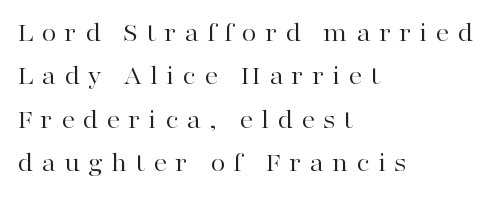
Tall strokes in this sample are plumb rather than angled. The paragraph has a hard left edge and a soft right edge. The strip under each line holds only bare page. How would I describe the line gaps? Plain and ordinary.
